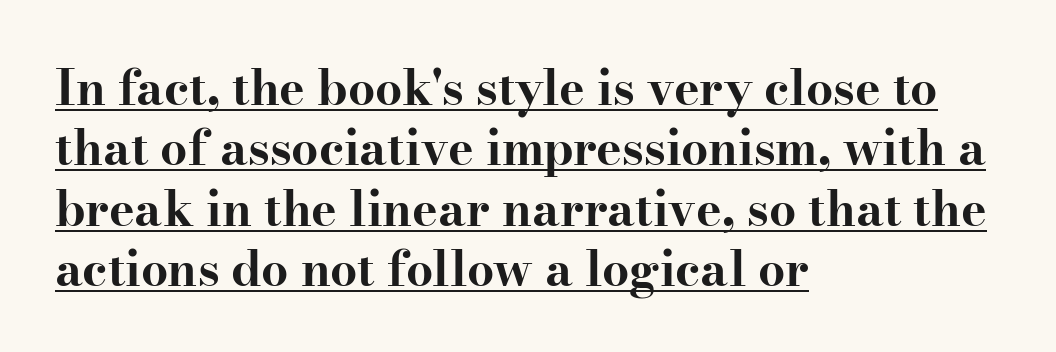
Q: Is the text bold? A: Yes.
Q: Is the text italic (slanted)? A: No, it is upright.
Q: Is the typeface a serif or a sans-serif typeface? A: Serif.
Q: Is the text underlined? A: Yes.
Q: How is the paragraph aligned? A: Left-aligned.
Q: Is the spacing between letters normal or unusually wide? A: Normal.
Q: Is the spacing between lines tight, normal or loose? A: Normal.
Q: Width (condensed, normal, or wide)? A: Wide.
Q: Stroke contrast? A: High.
Q: x-height? A: Small.
Q: Monospaced? A: No.
